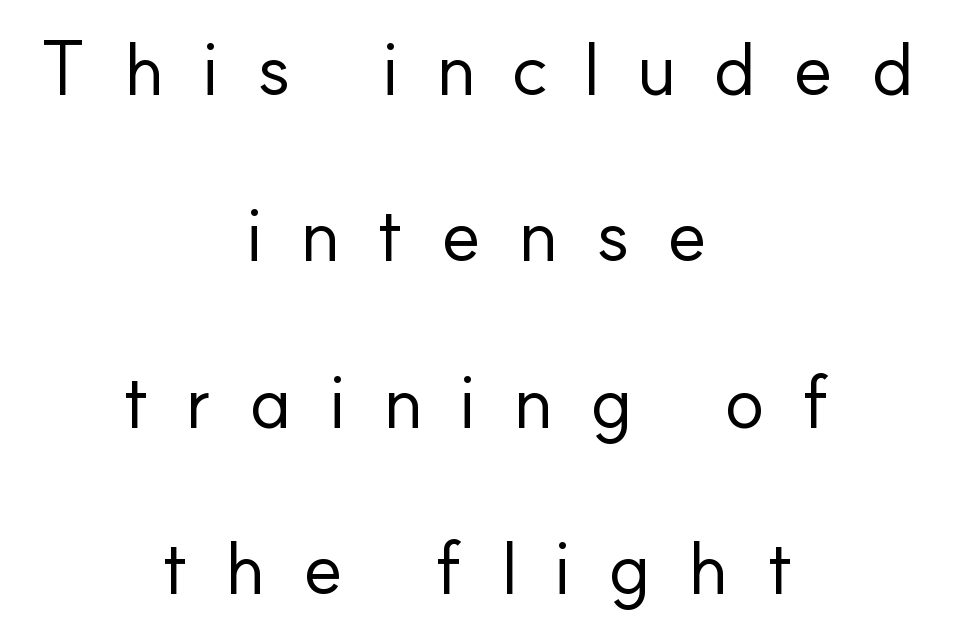
Do the letters lean? They stand straight. Check the space under the baseline: it is left empty. Display-style spreading of the glyphs; the letterfit is very open. Is the stroke heavy? The answer is a plain regular-or-lighter. The rendering positions every line midway between the sides.
